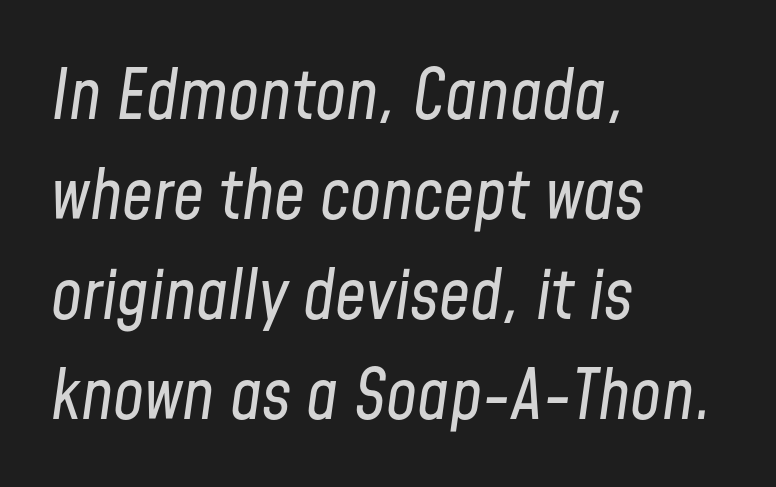
{"italic": "yes", "lean": "right", "slant_degrees": 8, "bold": "no", "weight": "regular", "width": "condensed", "stroke_contrast": "low", "x_height": "medium", "monospaced": "no", "underline": "no", "align": "left", "line_spacing": "normal", "line_spacing_ratio": 1.45, "letter_spacing": "normal", "letter_spacing_em": 0.0, "glyph_px": 69}
